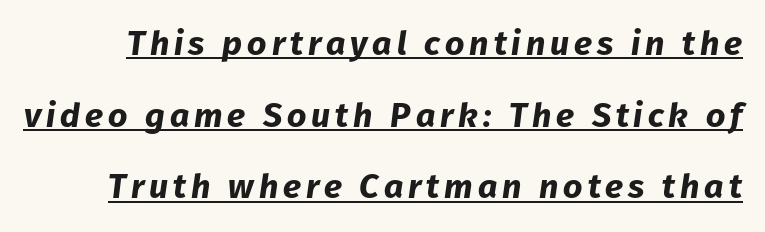
The designer dialed line spacing up above the default. You could not count columns in this text — the font is proportionally spaced. Notice how thick the strokes are: this is what a full bold looks like. The rendering applies a slant to the glyphs.
